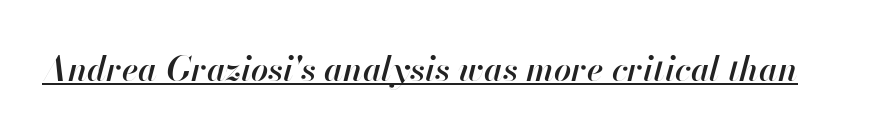
The image shows 34 px semibold type, italic (leaning right); set normal letter spacing, underlined; high stroke contrast and a small x-height.
